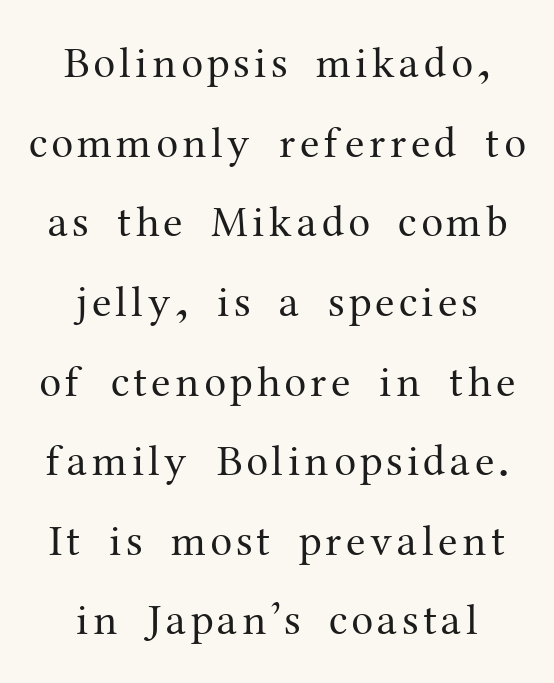
Words float on clear page, feet unadorned. A typesetter would call this proportional, since set widths differ per character. These glyphs show unthickened strokes, regular width or finer. The lettering holds an erect, upright posture throughout.
